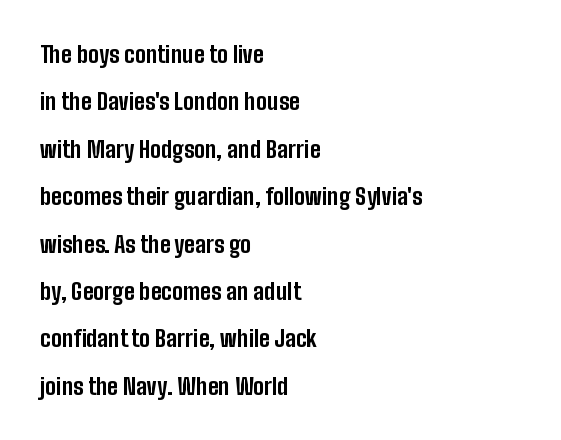
{"italic": "no", "bold": "yes", "underline": "no", "align": "left", "line_spacing": "loose", "line_spacing_ratio": 2.06, "letter_spacing": "normal", "letter_spacing_em": 0.0, "glyph_px": 23}
